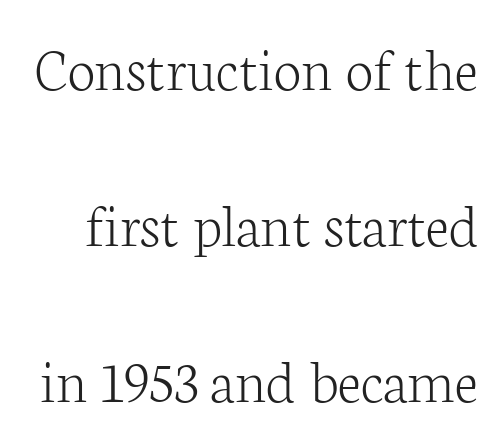
These lines are rendered in a variable-pitch font. Posture: straight, roman, zero tilt. Plain, unruled lines of type. The passage shown is not bold in any degree.
